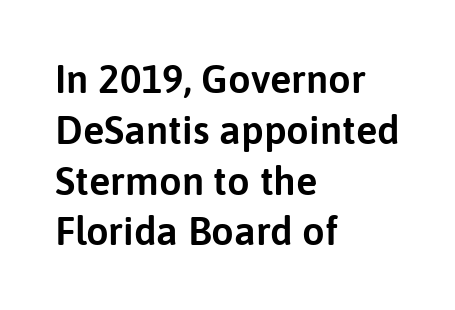
Q: Is the text italic (slanted)? A: No, it is upright.
Q: Is the typeface a serif or a sans-serif typeface? A: Sans-serif.
Q: Is the text underlined? A: No.
Q: How is the paragraph aligned? A: Left-aligned.
Q: Is the spacing between letters normal or unusually wide? A: Normal.
Q: Is the spacing between lines tight, normal or loose? A: Normal.
Q: Width (condensed, normal, or wide)? A: Normal.
Q: Stroke contrast? A: Low.
Q: x-height? A: Medium.
Q: Monospaced? A: No.
